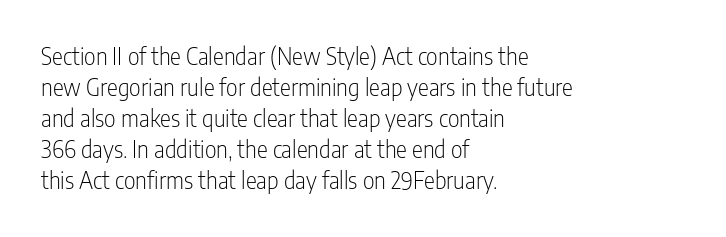
The image shows 23 px text type, upright; set left-aligned, normal line spacing (1.35x), normal letter spacing, not underlined.
